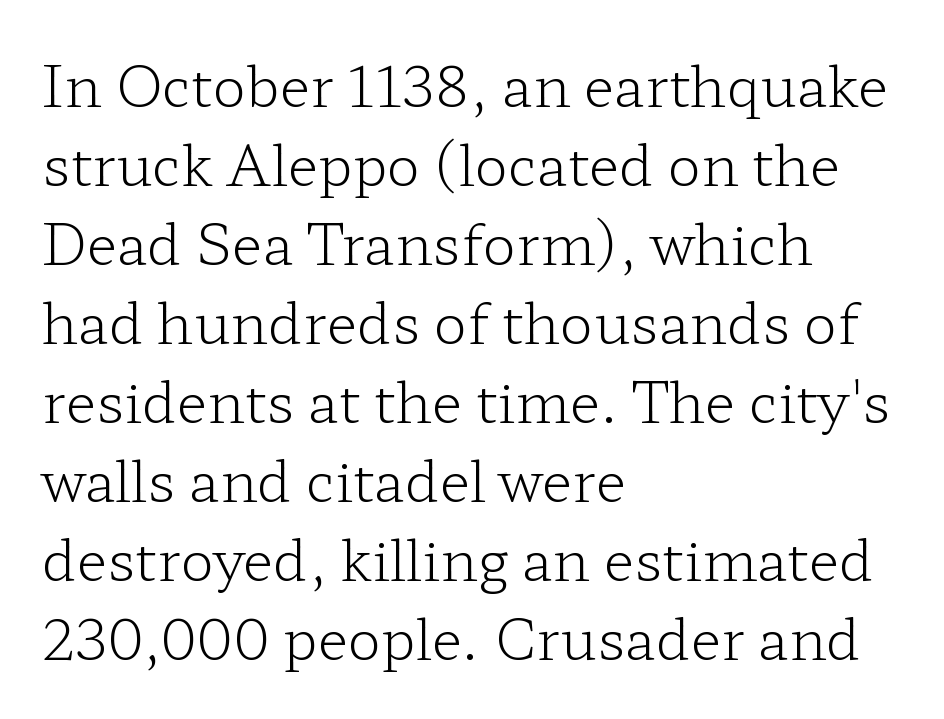
Q: Is the text bold? A: No.
Q: Is the text italic (slanted)? A: No, it is upright.
Q: Is the typeface a serif or a sans-serif typeface? A: Serif.
Q: Is the text underlined? A: No.
Q: How is the paragraph aligned? A: Left-aligned.
Q: Is the spacing between letters normal or unusually wide? A: Normal.
Q: Is the spacing between lines tight, normal or loose? A: Normal.
Q: Width (condensed, normal, or wide)? A: Wide.
Q: Stroke contrast? A: Low.
Q: x-height? A: Medium.
Q: Monospaced? A: No.
